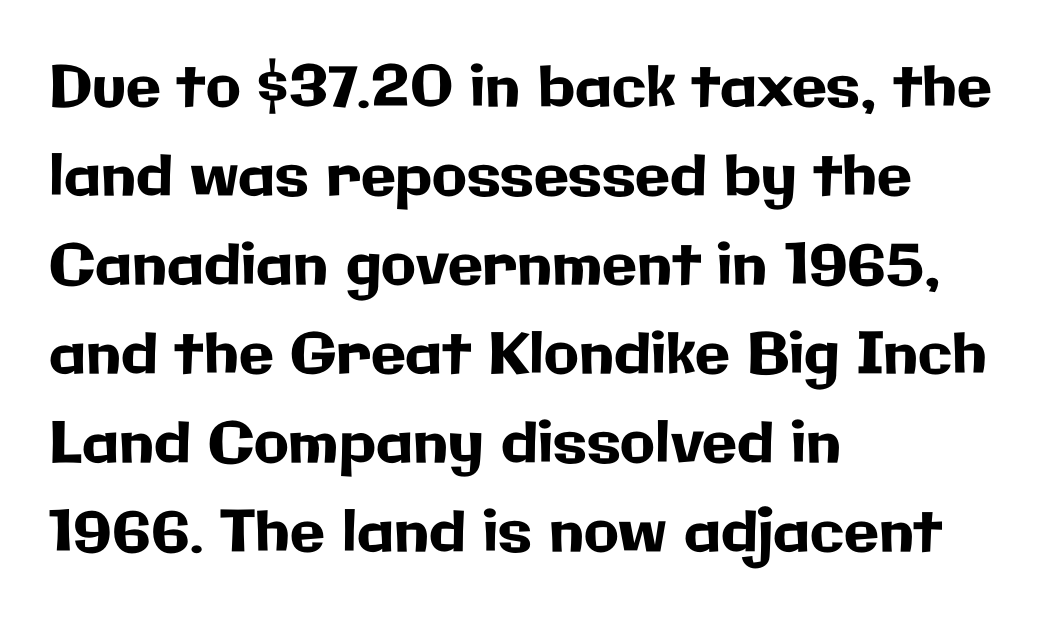
The image shows 57 px sans-serif type, upright; set left-aligned, normal line spacing (1.56x), normal letter spacing, not underlined; low stroke contrast and a medium x-height.
